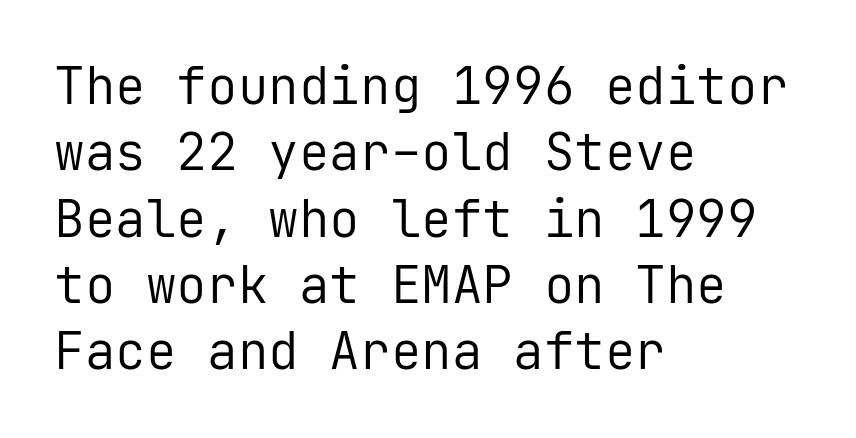
Examine the stroke ends and you'll find no serifs. Looks like terminal output: every glyph gets an equal slot. Bare-footed words on every line. Line beginnings align vertically; line endings do not. These lines sit exactly where default settings would place them.
